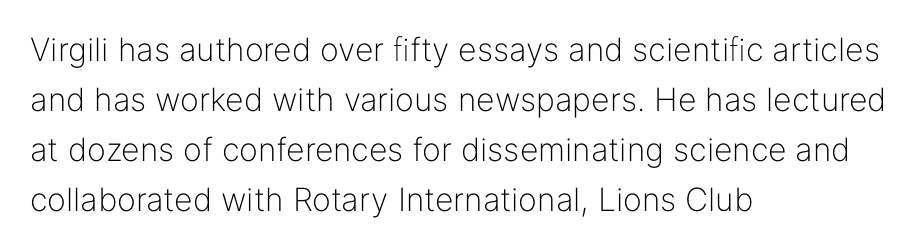
Look at the tracking — it's just the regular setting, nothing added. The string is rendered with underlining switched off. These glyphs show unthickened strokes, regular width or finer. This rendering employs a face without finishing strokes, i.e., a sans-serif. If you drew a ruler down the left edge, every line would touch it. Each letter keeps its own natural width here, so spacing adapts to shape.
